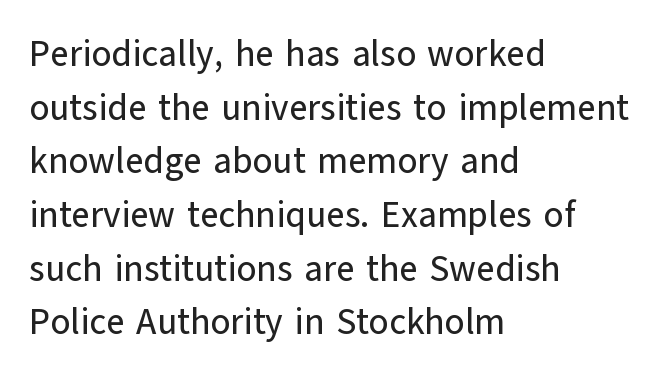
{"serif": "no", "italic": "no", "width": "normal", "stroke_contrast": "low", "x_height": "medium", "monospaced": "no", "underline": "no", "align": "left", "line_spacing": "normal", "line_spacing_ratio": 1.49, "letter_spacing": "normal", "letter_spacing_em": 0.0, "glyph_px": 36}
